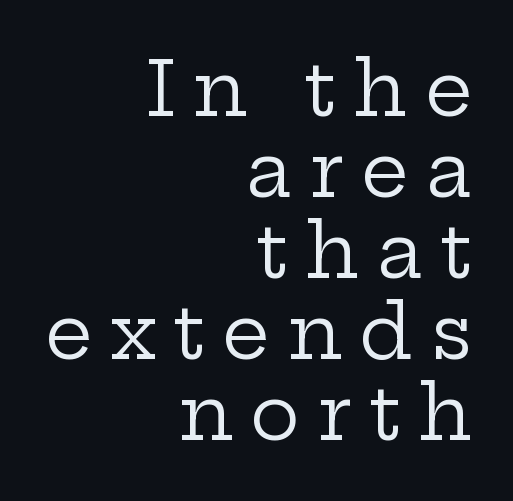
{"serif": "yes", "italic": "no", "bold": "no", "weight": "regular", "width": "wide", "stroke_contrast": "low", "x_height": "medium", "monospaced": "no", "underline": "no", "align": "right", "line_spacing": "tight", "line_spacing_ratio": 1.08, "letter_spacing": "wide", "letter_spacing_em": 0.23, "glyph_px": 75}
